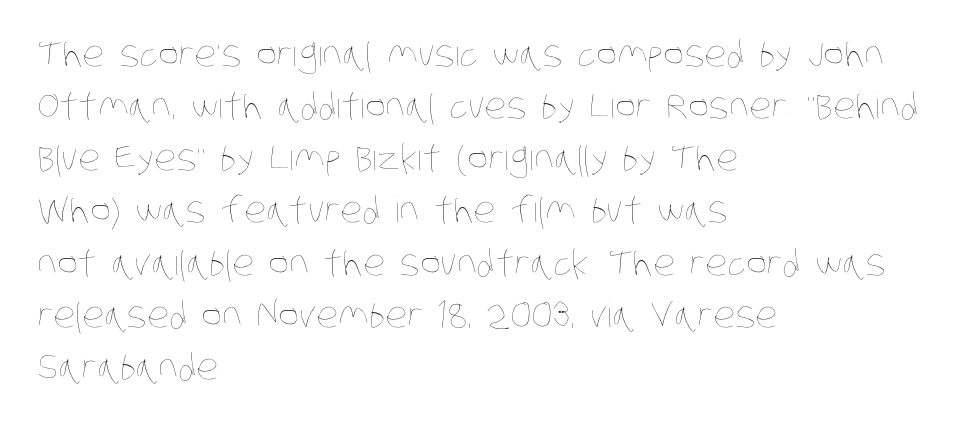
{"bold": "no", "weight": "thin", "width": "condensed", "stroke_contrast": "low", "x_height": "large", "monospaced": "no", "underline": "no", "align": "left", "line_spacing": "normal", "line_spacing_ratio": 1.49, "letter_spacing": "normal", "letter_spacing_em": 0.0, "glyph_px": 35}
